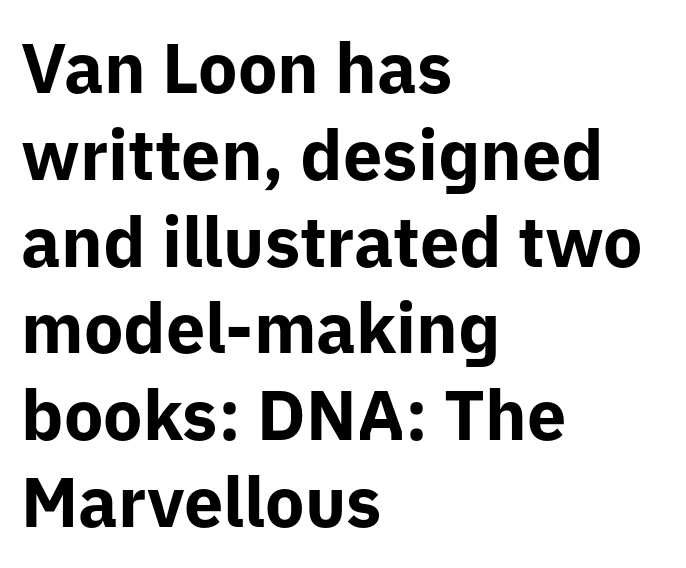
Q: Is the text bold? A: Yes.
Q: Is the text italic (slanted)? A: No, it is upright.
Q: Is the typeface a serif or a sans-serif typeface? A: Sans-serif.
Q: Is the text underlined? A: No.
Q: How is the paragraph aligned? A: Left-aligned.
Q: Is the spacing between letters normal or unusually wide? A: Normal.
Q: Width (condensed, normal, or wide)? A: Normal.
Q: Stroke contrast? A: Low.
Q: x-height? A: Medium.
Q: Monospaced? A: No.
